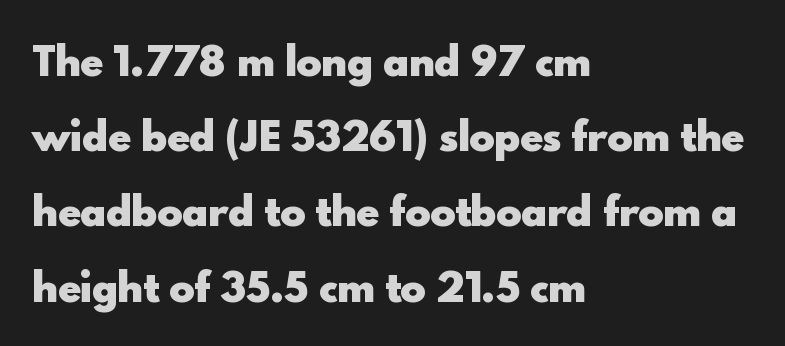
Q: Is the text bold? A: Yes.
Q: Is the text italic (slanted)? A: No, it is upright.
Q: Is the typeface a serif or a sans-serif typeface? A: Sans-serif.
Q: Is the text underlined? A: No.
Q: How is the paragraph aligned? A: Left-aligned.
Q: Is the spacing between letters normal or unusually wide? A: Normal.
Q: Is the spacing between lines tight, normal or loose? A: Loose.
Q: Width (condensed, normal, or wide)? A: Normal.
Q: x-height? A: Small.
Q: Monospaced? A: No.
